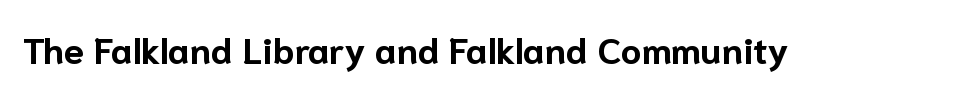
{"serif": "no", "italic": "no", "bold": "yes", "weight": "bold", "width": "normal", "stroke_contrast": "low", "x_height": "medium", "monospaced": "no", "underline": "no", "letter_spacing": "normal", "letter_spacing_em": 0.0, "glyph_px": 37}
